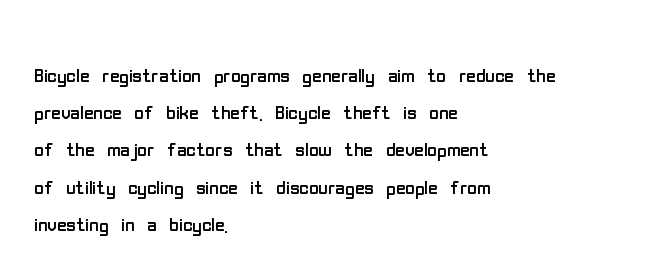
{"italic": "no", "bold": "no", "underline": "no", "align": "left", "line_spacing": "normal", "line_spacing_ratio": 1.43, "letter_spacing": "normal", "letter_spacing_em": 0.0, "glyph_px": 26}
